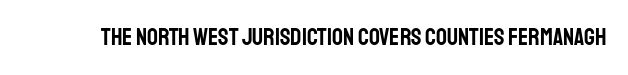
Observe the ordinary spacing: letters are neighbours, not strangers. Underline: absent. Rendered with straight, roman letterforms.
